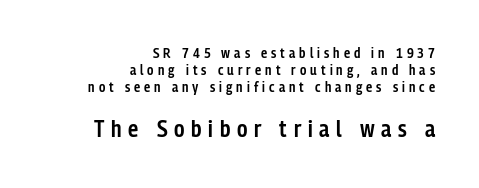
{"italic": "no", "bold": "semi", "underline": "no", "align": "right", "line_spacing_ratio": 1.23, "letter_spacing": "wide", "letter_spacing_em": 0.29, "larger_block": "second", "size_ratio": 1.64, "glyph_px": 23}
